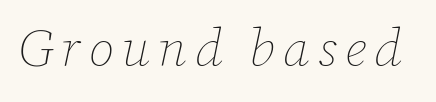
The foot of each line stays bare and open. Slant detected: the letters are inclined. Stroke mass is kept to a normal reading level or below. The letters advance in unequal steps, a hallmark of proportional type.
